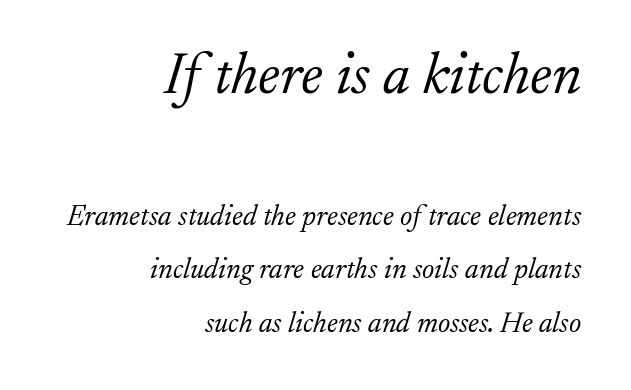
Old-style or modern, the face here clearly has serifs. The ragged edge is on the left, which tells us the setting is flush right. Bare-footed words on every line. These lines were composed using italics. Larger block? The one above; the one below is distinctly smaller. You could not count columns in this text — the font is proportionally spaced.
